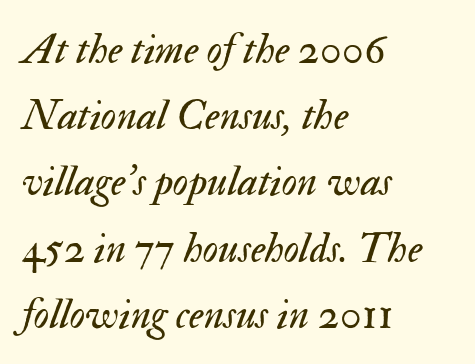
The image shows 43 px regular-weight type, italic (leaning right); set left-aligned, normal line spacing (1.54x), normal letter spacing, not underlined; medium stroke contrast and a small x-height.
